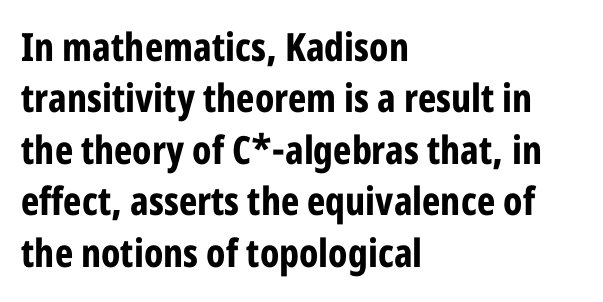
Q: Is the text bold? A: Yes.
Q: Is the text italic (slanted)? A: No, it is upright.
Q: Is the typeface a serif or a sans-serif typeface? A: Sans-serif.
Q: Is the text underlined? A: No.
Q: How is the paragraph aligned? A: Left-aligned.
Q: Is the spacing between letters normal or unusually wide? A: Normal.
Q: Is the spacing between lines tight, normal or loose? A: Normal.
Q: Width (condensed, normal, or wide)? A: Condensed.
Q: Stroke contrast? A: Low.
Q: x-height? A: Large.
Q: Monospaced? A: No.
